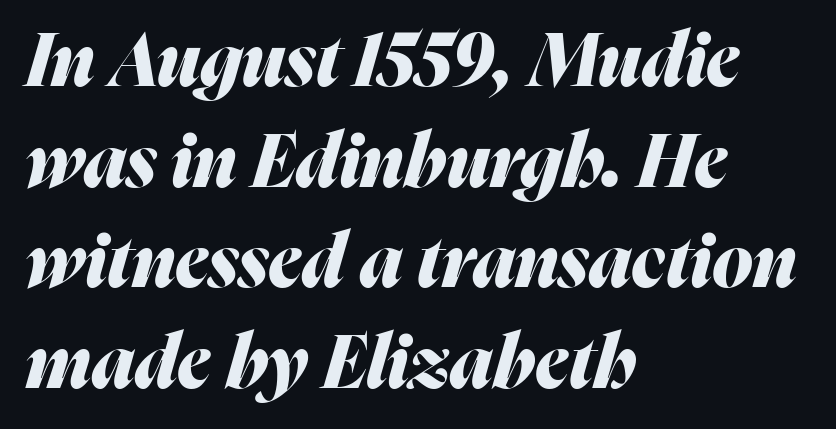
{"italic": "yes", "lean": "right", "slant_degrees": 16, "bold": "yes", "weight": "heavy", "width": "normal", "stroke_contrast": "medium", "x_height": "medium", "monospaced": "no", "underline": "no", "align": "left", "line_spacing": "normal", "line_spacing_ratio": 1.36, "letter_spacing": "normal", "letter_spacing_em": 0.0, "glyph_px": 74}
